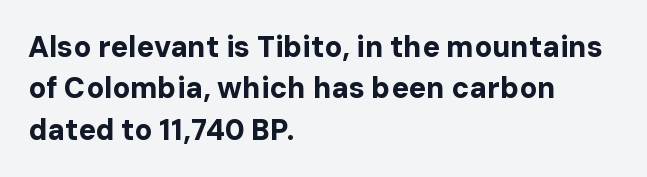
The image shows 29 px bold sans-serif type, upright; set left-aligned, normal line spacing (1.43x), normal letter spacing, not underlined; low stroke contrast and a medium x-height.
